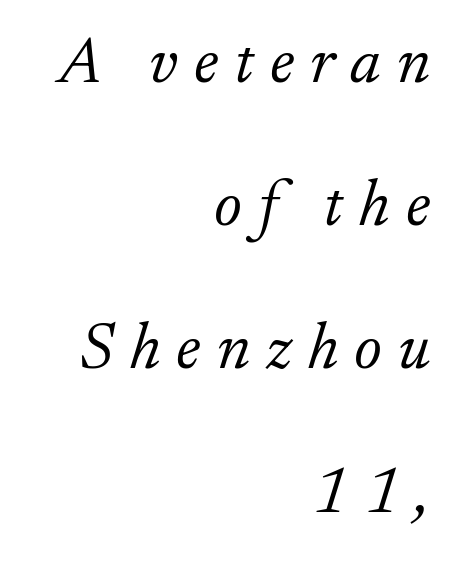
The image shows 66 px light serif type, italic (leaning right); set right-aligned, loose line spacing (2.17x), unusually wide letter spacing (+0.24 em), not underlined; low stroke contrast and a small x-height.
